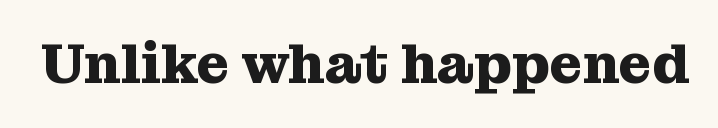
The foot of each line stays bare and open. Type style note: has serifs. The typography opts for an upright posture over an oblique one. Students, note that the glyphs here touch the page at normal intervals. A full-strength bold gives these letters their thick strokes. Spacing verdict: proportional, widths tailored to each character.
